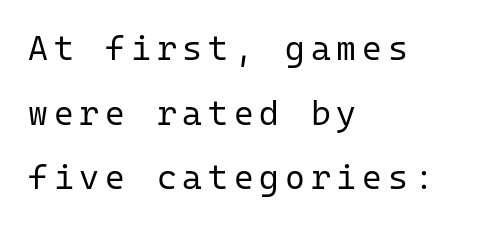
Clear beneath every line of the passage. These lines are rendered in a fixed-pitch font. Vertical strokes here are truly vertical. The passage shown is not bold in any degree.
